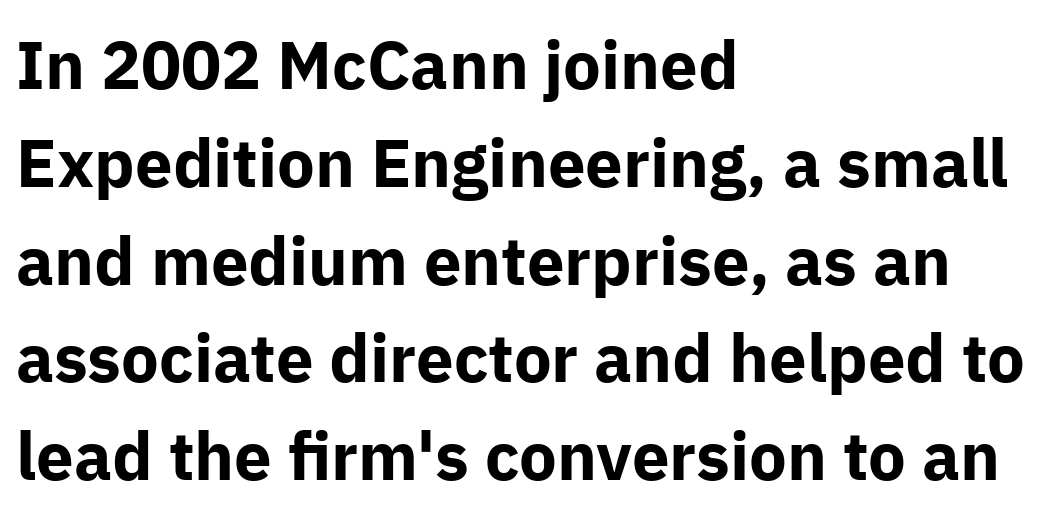
{"serif": "no", "italic": "no", "bold": "yes", "weight": "bold", "width": "normal", "stroke_contrast": "low", "x_height": "medium", "monospaced": "no", "underline": "no", "align": "left", "line_spacing": "normal", "line_spacing_ratio": 1.46, "letter_spacing": "normal", "letter_spacing_em": 0.0, "glyph_px": 67}
